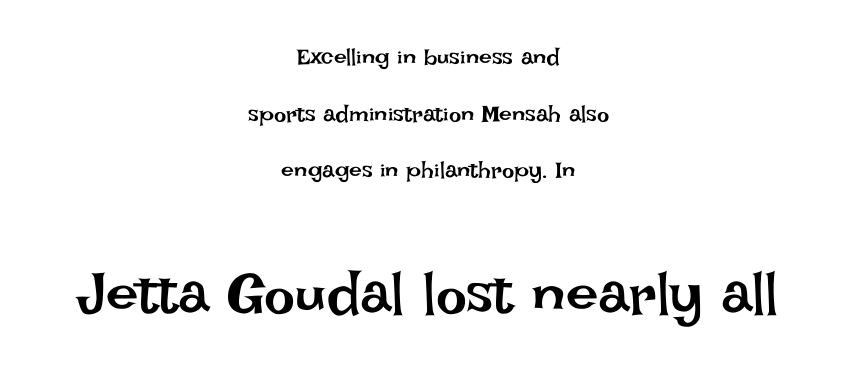
Underlining? Definitely not there. Size hierarchy here favors the trailing block over the leading one. Stroke mass is kept to a normal reading level or below. The space between consecutive lines is lavish.
